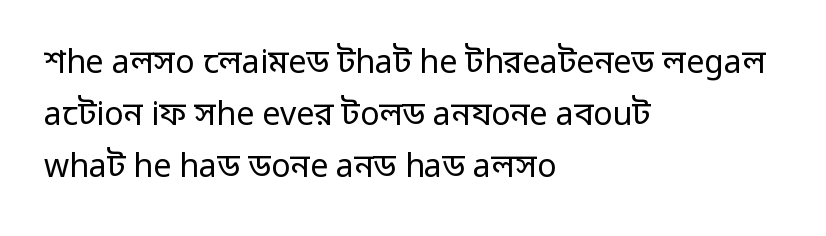
{"serif": "no", "italic": "no", "bold": "no", "weight": "regular", "width": "normal", "stroke_contrast": "low", "x_height": "medium", "monospaced": "no", "underline": "no", "align": "left", "line_spacing": "normal", "line_spacing_ratio": 1.63, "letter_spacing": "normal", "letter_spacing_em": 0.0, "glyph_px": 32}
